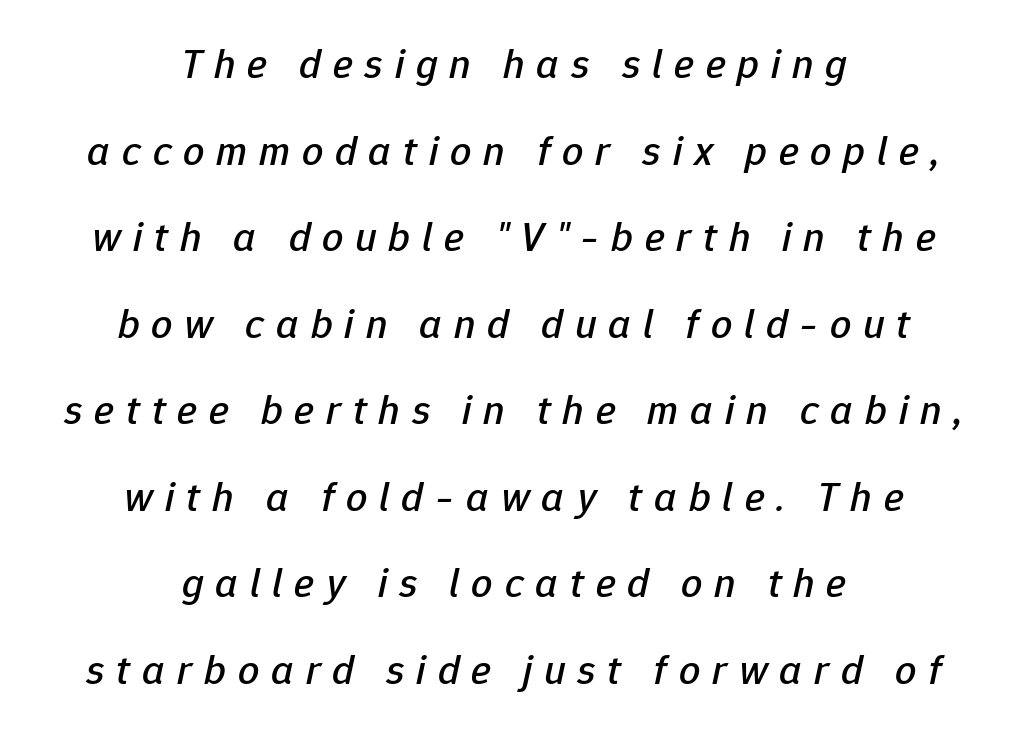
The image shows 42 px text type, italic (leaning right); set centered, loose line spacing (2.06x), unusually wide letter spacing (+0.28 em), not underlined; low stroke contrast and a medium x-height.
